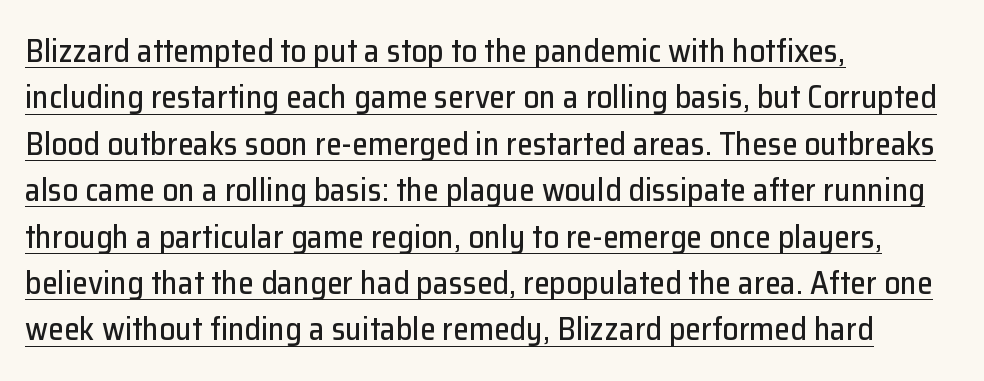
{"serif": "no", "italic": "no", "width": "normal", "stroke_contrast": "low", "x_height": "medium", "monospaced": "no", "underline": "yes", "align": "left", "line_spacing": "normal", "line_spacing_ratio": 1.45, "letter_spacing": "normal", "letter_spacing_em": 0.0, "glyph_px": 32}
